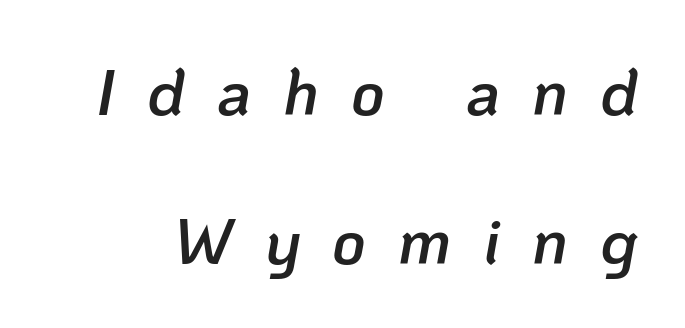
Q: Is the text bold? A: Semi-bold.
Q: Is the text italic (slanted)? A: Yes, it leans right by about 10 degrees.
Q: Is the text underlined? A: No.
Q: Is the spacing between letters normal or unusually wide? A: Unusually wide.
Q: Is the spacing between lines tight, normal or loose? A: Loose.
Q: Width (condensed, normal, or wide)? A: Normal.
Q: Stroke contrast? A: Low.
Q: x-height? A: Medium.
Q: Monospaced? A: No.
